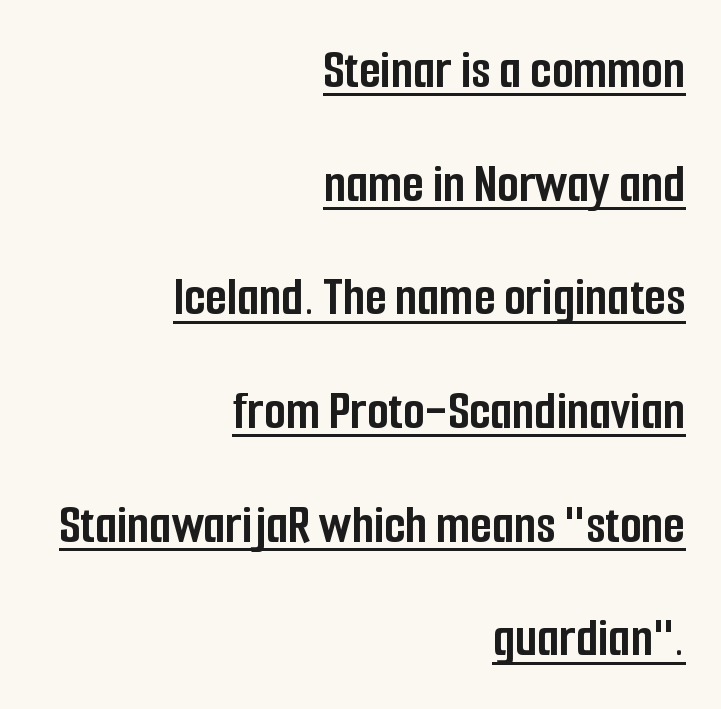
The image shows 56 px semibold, condensed sans-serif type, upright; set right-aligned, loose line spacing (2.03x), normal letter spacing, underlined; low stroke contrast and a medium x-height.
